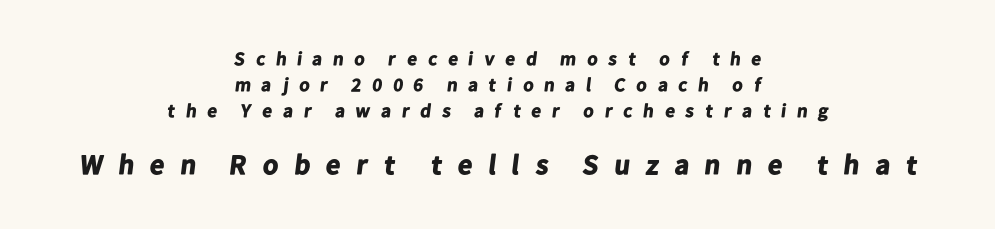
The image shows 28 px bold sans-serif type; set centered, normal line spacing (1.37x), unusually wide letter spacing (+0.5 em), not underlined; the second (bottom) block is 1.47x larger; low stroke contrast and a medium x-height.
